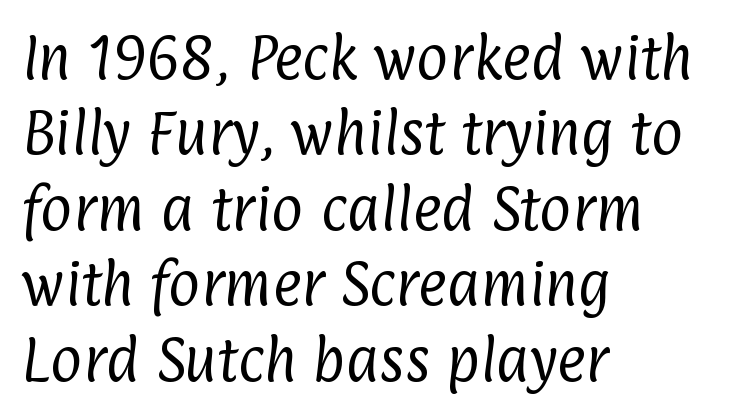
Serifs: no, the terminals of the letterforms are clean. The space between consecutive lines is moderate. Tracking here is standard; glyphs follow each other at the usual distance. Each letter keeps its own natural width here, so spacing adapts to shape.
